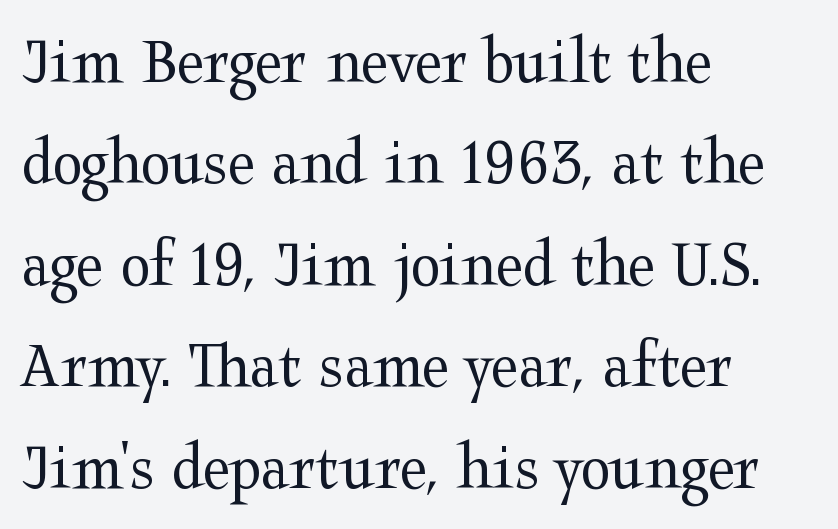
The image shows 69 px regular-weight, wide serif type, upright; set left-aligned, normal line spacing (1.47x), normal letter spacing, not underlined; medium stroke contrast and a medium x-height.
